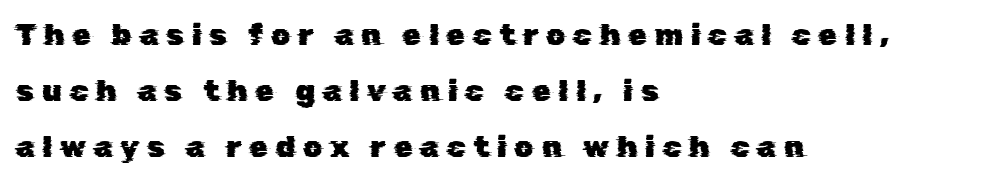
The image shows 30 px sans-serif type; set left-aligned, line spacing 1.86x, unusually wide letter spacing (+0.26 em), not underlined; low stroke contrast and a medium x-height.
